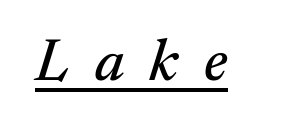
The image shows 60 px serif type, italic (leaning right); set unusually wide letter spacing (+0.42 em), underlined; medium stroke contrast and a medium x-height.
